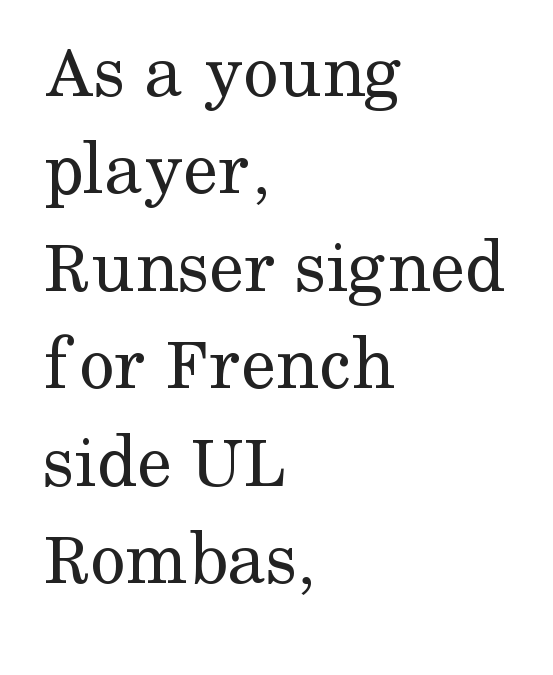
{"serif": "yes", "italic": "no", "bold": "no", "weight": "regular", "width": "normal", "stroke_contrast": "medium", "x_height": "medium", "monospaced": "no", "underline": "no", "align": "left", "line_spacing": "normal", "line_spacing_ratio": 1.25, "letter_spacing": "normal", "letter_spacing_em": 0.0, "glyph_px": 78}
